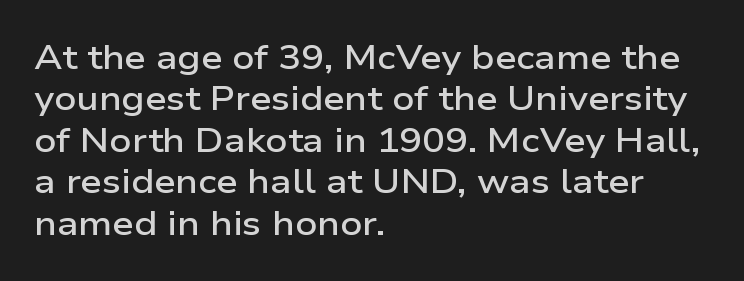
The image shows 34 px semibold, wide sans-serif type, upright; set left-aligned, line spacing 1.22x, normal letter spacing, not underlined; low stroke contrast and a medium x-height.
